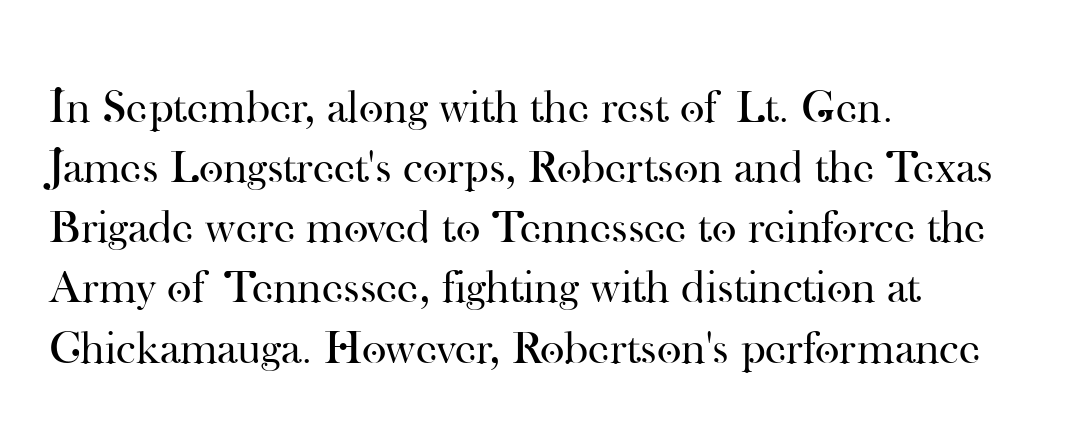
Q: Is the text bold? A: No.
Q: Is the text italic (slanted)? A: No, it is upright.
Q: Is the typeface a serif or a sans-serif typeface? A: Serif.
Q: Is the text underlined? A: No.
Q: How is the paragraph aligned? A: Left-aligned.
Q: Is the spacing between letters normal or unusually wide? A: Normal.
Q: Is the spacing between lines tight, normal or loose? A: Normal.
Q: Width (condensed, normal, or wide)? A: Normal.
Q: Stroke contrast? A: High.
Q: x-height? A: Small.
Q: Monospaced? A: No.
